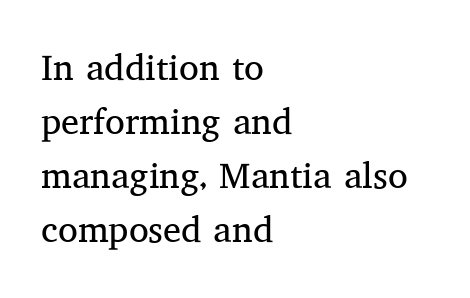
The image shows 36 px regular-weight serif type, upright; set left-aligned, normal line spacing (1.5x), normal letter spacing, not underlined; medium stroke contrast and a medium x-height.
